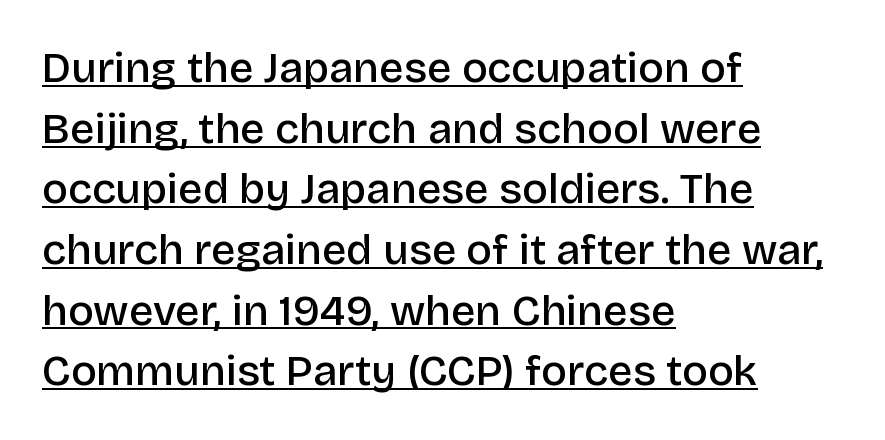
The image shows 43 px semibold sans-serif type, upright; set left-aligned, normal line spacing (1.41x), normal letter spacing, underlined; low stroke contrast and a large x-height.
